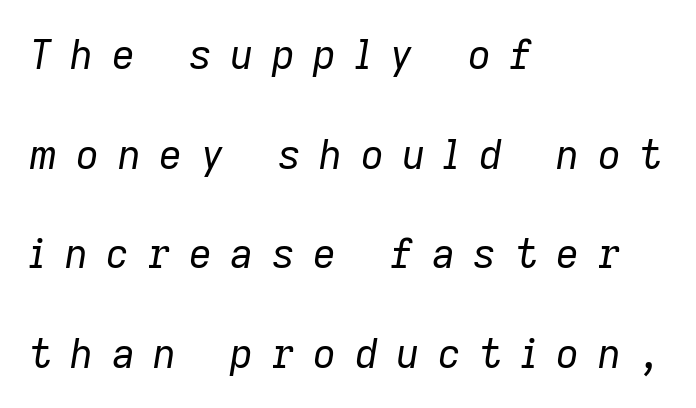
Q: Is the text bold? A: No.
Q: Is the text italic (slanted)? A: Yes, it leans right by about 9 degrees.
Q: Is the text underlined? A: No.
Q: How is the paragraph aligned? A: Left-aligned.
Q: Is the spacing between letters normal or unusually wide? A: Unusually wide.
Q: Is the spacing between lines tight, normal or loose? A: Loose.
Q: Width (condensed, normal, or wide)? A: Normal.
Q: Stroke contrast? A: Low.
Q: x-height? A: Medium.
Q: Monospaced? A: No.
